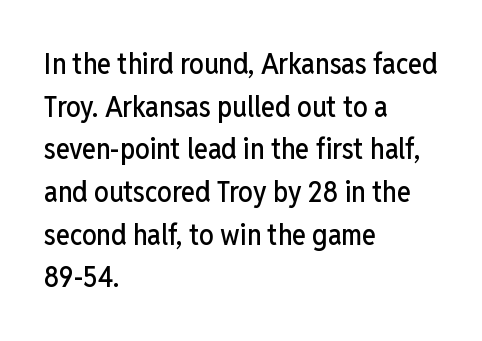
{"serif": "no", "italic": "no", "width": "condensed", "stroke_contrast": "low", "x_height": "medium", "monospaced": "no", "underline": "no", "align": "left", "line_spacing": "normal", "line_spacing_ratio": 1.47, "letter_spacing": "normal", "letter_spacing_em": 0.0, "glyph_px": 29}
